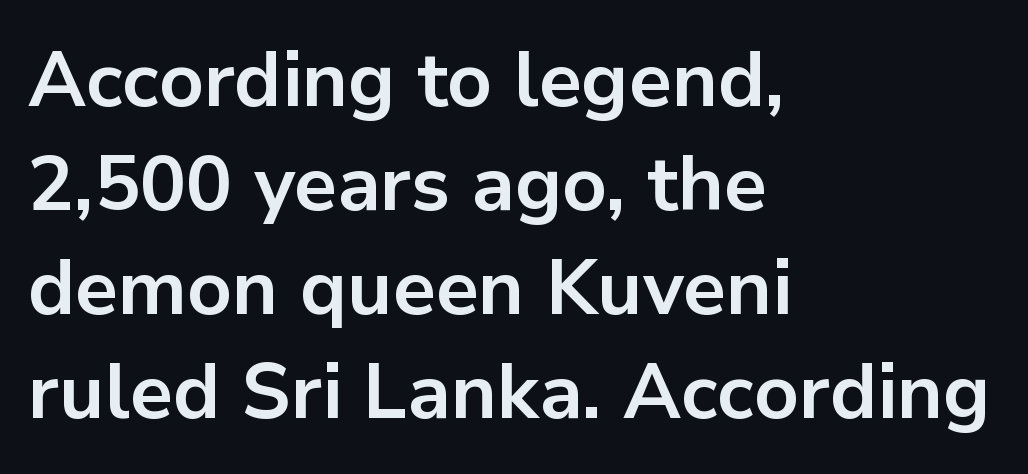
Note the varied advance widths — an 'i' is clearly narrower than an 'm'. You could call the tracking neutral — neither tight nor loose. Examine the stroke ends and you'll find no serifs. In terms of weight, the rendering is a true, heavy bold. Reading down the block, your eye returns to a fixed left position each line. The words here are not underlined.
